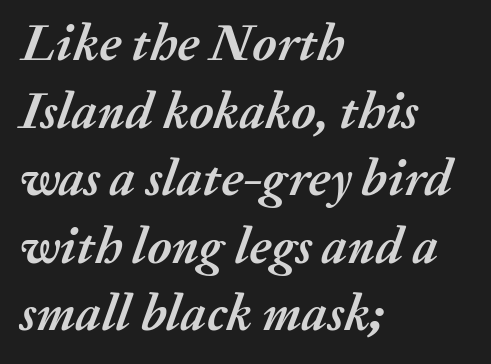
Q: Is the text bold? A: Yes.
Q: Is the text italic (slanted)? A: Yes, it leans right by about 20 degrees.
Q: Is the text underlined? A: No.
Q: How is the paragraph aligned? A: Left-aligned.
Q: Is the spacing between letters normal or unusually wide? A: Normal.
Q: Is the spacing between lines tight, normal or loose? A: Normal.
Q: Width (condensed, normal, or wide)? A: Normal.
Q: Stroke contrast? A: Medium.
Q: x-height? A: Medium.
Q: Monospaced? A: No.
